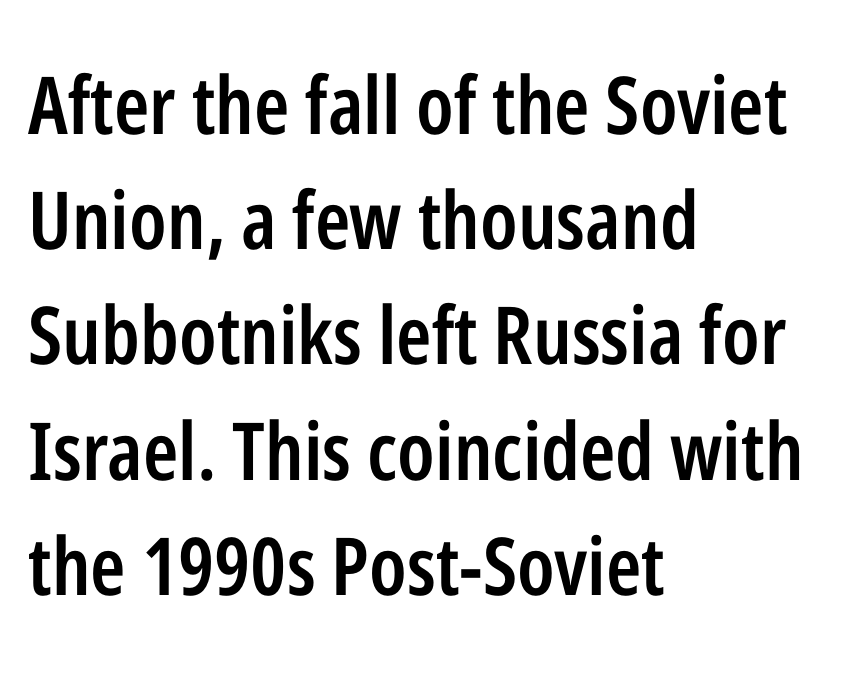
The image shows 80 px semibold, condensed sans-serif type, upright; set left-aligned, normal line spacing (1.44x), normal letter spacing, not underlined; low stroke contrast and a medium x-height.
